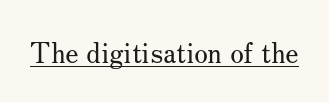
{"serif": "yes", "italic": "no", "bold": "no", "weight": "regular", "width": "normal", "stroke_contrast": "medium", "x_height": "small", "monospaced": "no", "underline": "yes", "letter_spacing": "normal", "letter_spacing_em": 0.0, "glyph_px": 28}
